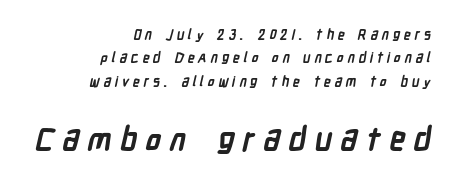
{"serif": "no", "bold": "yes", "weight": "semibold", "width": "condensed", "stroke_contrast": "low", "x_height": "medium", "monospaced": "no", "underline": "no", "align": "right", "line_spacing": "normal", "line_spacing_ratio": 1.67, "letter_spacing": "wide", "letter_spacing_em": 0.26, "larger_block": "second", "size_ratio": 2.29, "glyph_px": 32}
